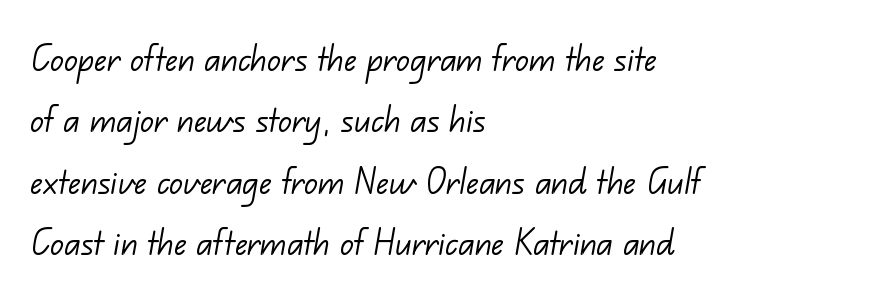
Q: Is the text bold? A: No.
Q: Is the typeface a serif or a sans-serif typeface? A: Sans-serif.
Q: Is the text underlined? A: No.
Q: How is the paragraph aligned? A: Left-aligned.
Q: Is the spacing between letters normal or unusually wide? A: Normal.
Q: Is the spacing between lines tight, normal or loose? A: Normal.
Q: Width (condensed, normal, or wide)? A: Normal.
Q: Stroke contrast? A: Low.
Q: x-height? A: Small.
Q: Monospaced? A: No.
